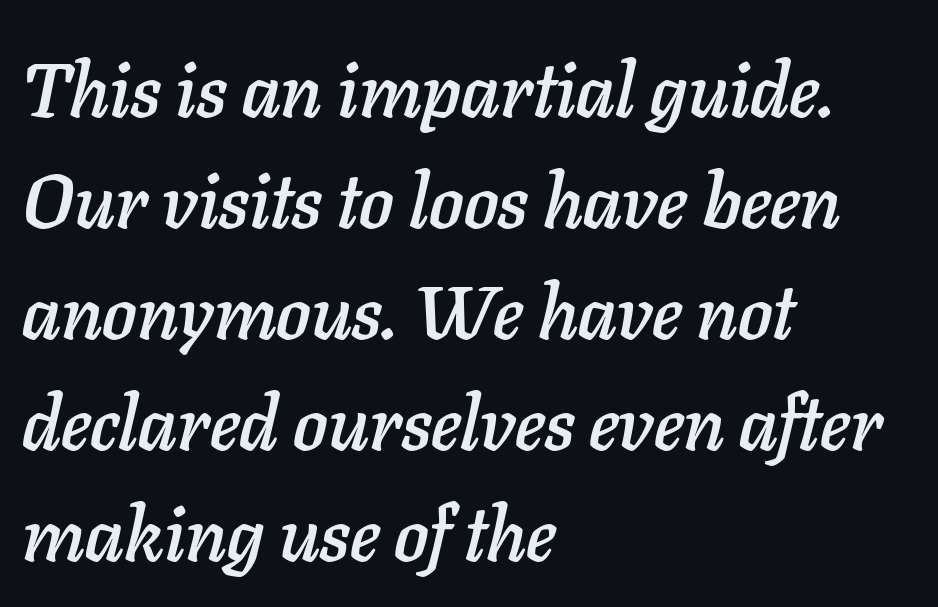
Note the varied advance widths — an 'i' is clearly narrower than an 'm'. The leading is moderate, giving the passage an even texture. Any mark beneath the type? The region is blank. Emphasis-style slanted type is in use. Nobody touched the tracking dial on this one. Line starts are locked; line ends wander.
